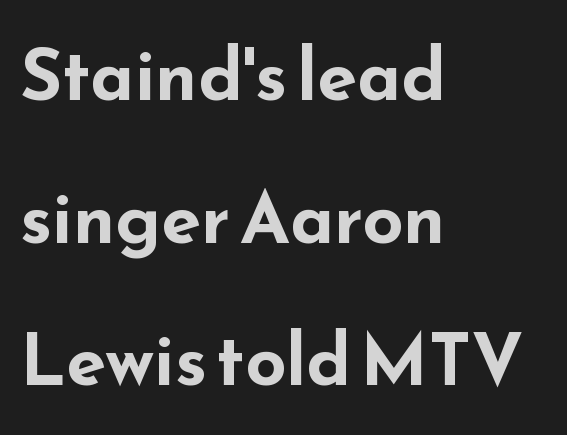
The image shows 72 px bold, wide sans-serif type, upright; set left-aligned, loose line spacing (1.98x), normal letter spacing, not underlined; low stroke contrast and a small x-height.
